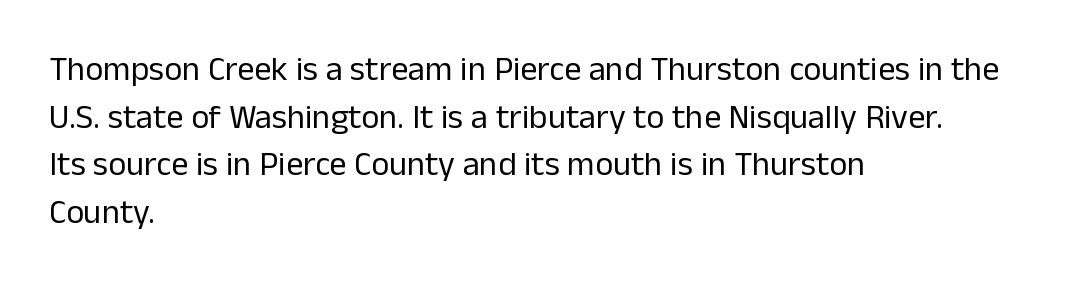
Check the space under the baseline: it is left empty. Weight: not bold — regular or lighter. Proportional: the letters do not fall into vertical columns. If you drew a line through each stem, it would be perfectly vertical. The letters sit at their default tracking, neither squeezed nor spread. Summary of vertical rhythm: regular, with standard interline spacing.
